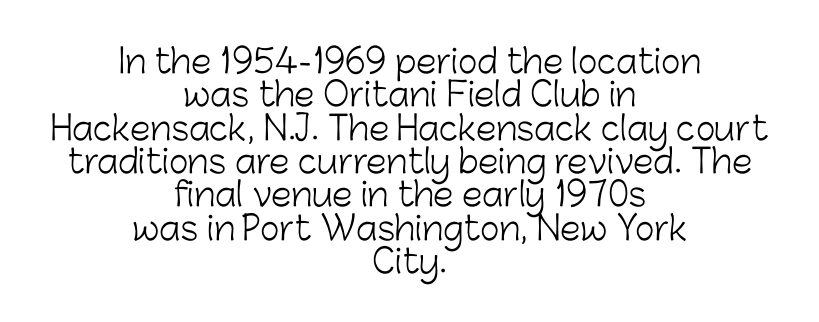
Quick note: underline off. Characters remain perfectly vertical along every line. Grotesque or geometric, the face here clearly has no serifs. Each letter keeps its own natural width here, so spacing adapts to shape. The letters sit at their default tracking, neither squeezed nor spread. Compared with typical paragraphs, the rows here are closer together.
